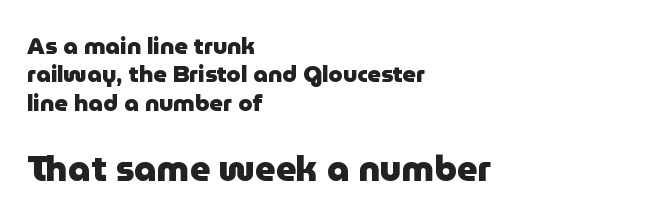
All the whitespace from short lines collects on the right. Summary of weight: heavy, a full bold. Has an underline been added? It has not. Observe the ordinary spacing: letters are neighbours, not strangers. The letters stand straight up with perfectly vertical stems. Does the type have serifs? No, each stem ends abruptly.
